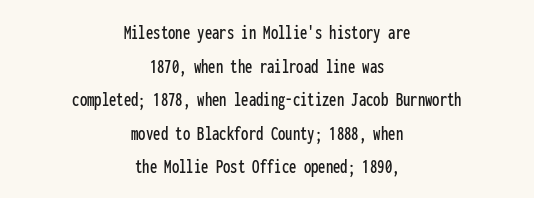
The image shows 21 px text type, upright; set centered, normal line spacing (1.6x), normal letter spacing, not underlined.
